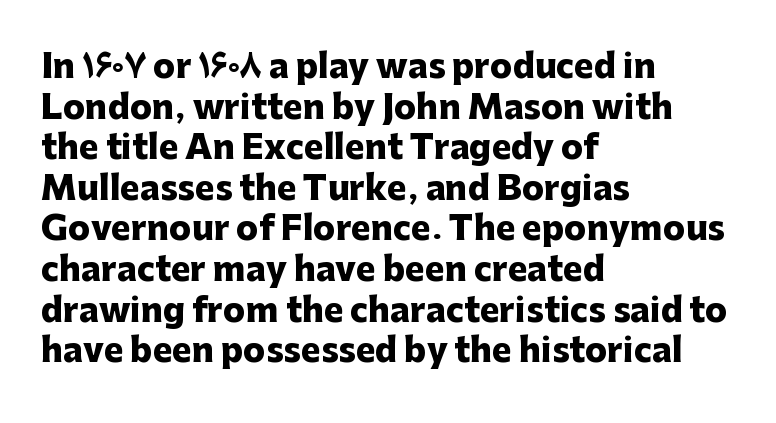
The image shows 33 px heavy sans-serif type, upright; set left-aligned, line spacing 1.23x, normal letter spacing, not underlined; low stroke contrast and a medium x-height.
